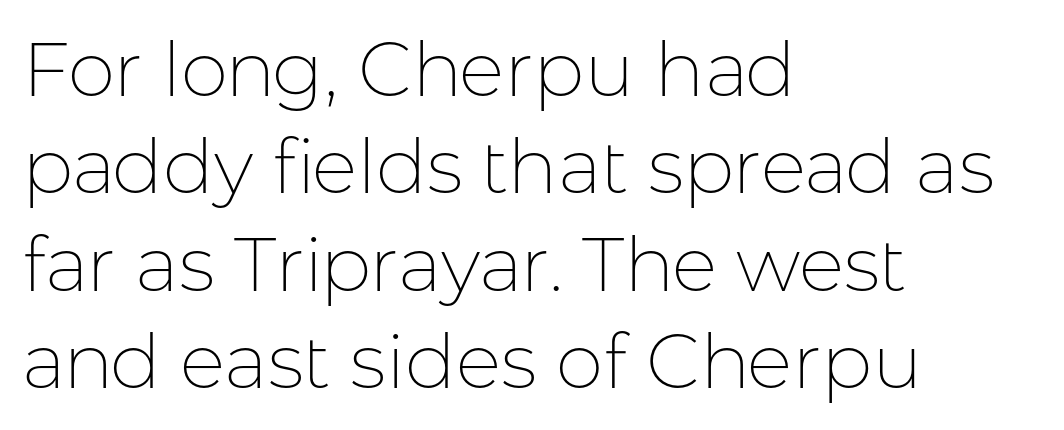
A light-to-regular cut is what we see here. The lettering stays uniformly vertical, giving the passage a roman look. Honestly, there is no underline to notice here at all. Nothing sits at the stroke ends, so this counts as sans-serif. These lines are rendered in a variable-pitch font.
